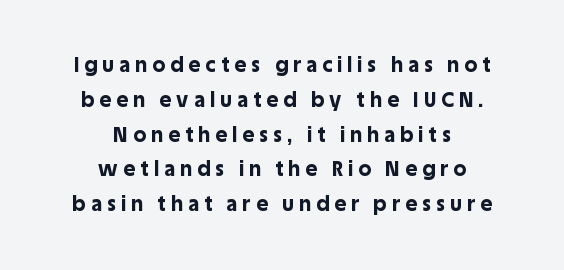
Type without underlining. The gaps between neighbouring characters are conspicuously large. Weight: bold. Visually the block forms a symmetrical silhouette, jagged on both flanks.
